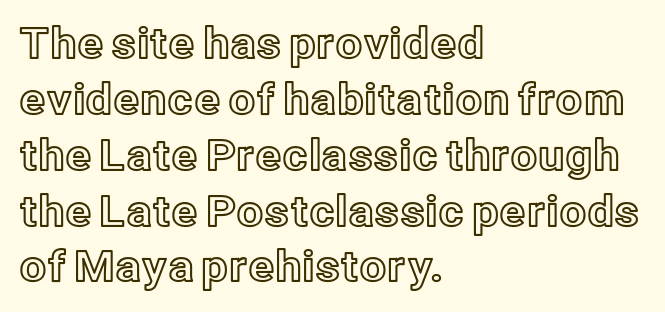
The image shows 42 px text type, upright; set left-aligned, normal line spacing (1.33x), normal letter spacing, not underlined; a medium x-height.
